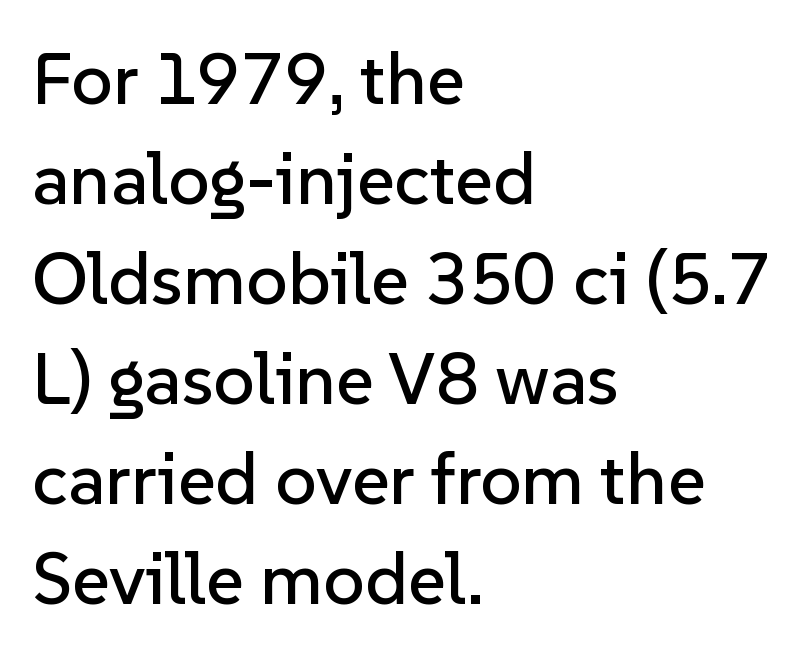
Reading down the block, your eye returns to a fixed left position each line. Is the letter spacing exaggerated? No — it looks like the ordinary default. Do the characters align in a grid? No, the font is proportional. The lettering holds an erect, upright posture throughout. Type style note: lacks serifs. Nobody drew a line under any word here.
